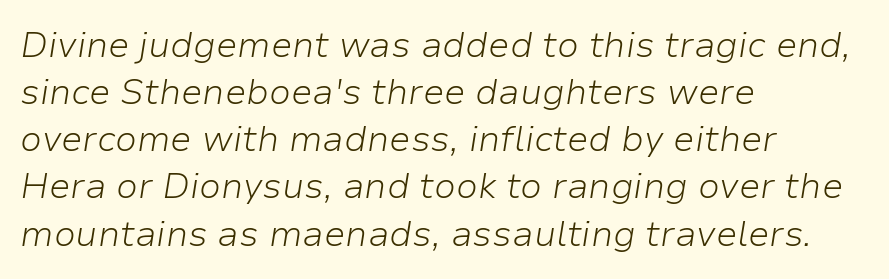
Q: Is the text bold? A: No.
Q: Is the text italic (slanted)? A: Yes, it leans right by about 9 degrees.
Q: Is the text underlined? A: No.
Q: How is the paragraph aligned? A: Left-aligned.
Q: Is the spacing between letters normal or unusually wide? A: Normal.
Q: Is the spacing between lines tight, normal or loose? A: Normal.
Q: Width (condensed, normal, or wide)? A: Normal.
Q: Stroke contrast? A: Low.
Q: x-height? A: Medium.
Q: Monospaced? A: No.
